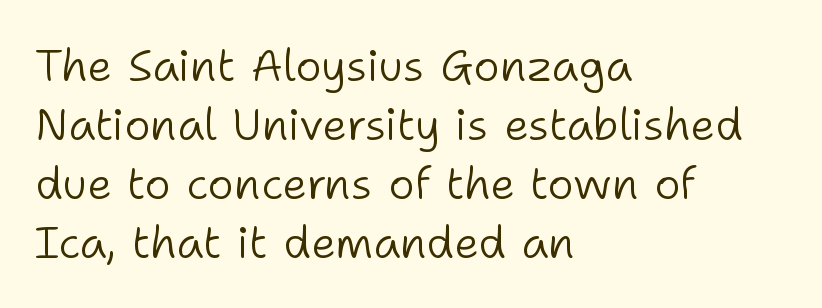
Between one letter and the next there's only the usual sliver of space. Upright lettering throughout. Descender tails drop into unmarked territory. Caption: face not bold, strokes unweighted. The face used here is proportionally spaced, like ordinary book or web type.
